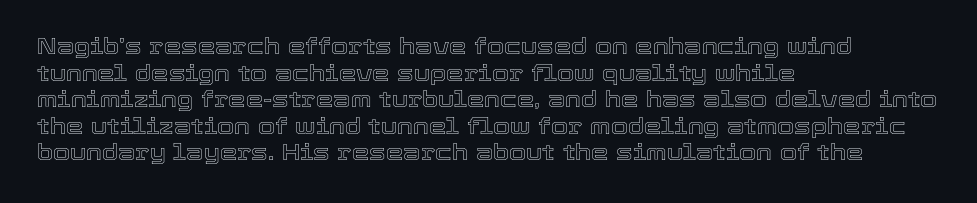
{"italic": "no", "underline": "no", "align": "left", "line_spacing_ratio": 1.21, "letter_spacing": "normal", "letter_spacing_em": 0.0, "glyph_px": 22}
